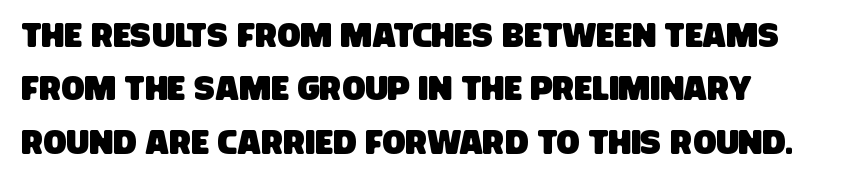
{"serif": "no", "width": "condensed", "stroke_contrast": "low", "x_height": "large", "monospaced": "no", "underline": "no", "align": "left", "line_spacing": "normal", "line_spacing_ratio": 1.57, "letter_spacing": "normal", "letter_spacing_em": 0.0, "glyph_px": 34}
